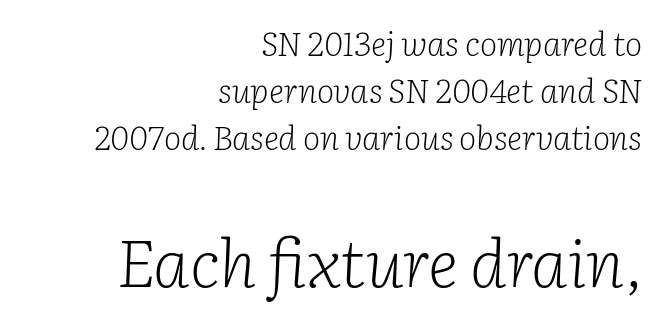
The typography opts for an oblique posture over an upright one. Normally led — the rows are evenly, conventionally spaced. Compared with typical body copy, the letter spacing here is the same. Here the designer chose a conventional face with non-uniform glyph widths. Larger block? The one below; the one above is distinctly smaller. Font category for this specimen: serif.
